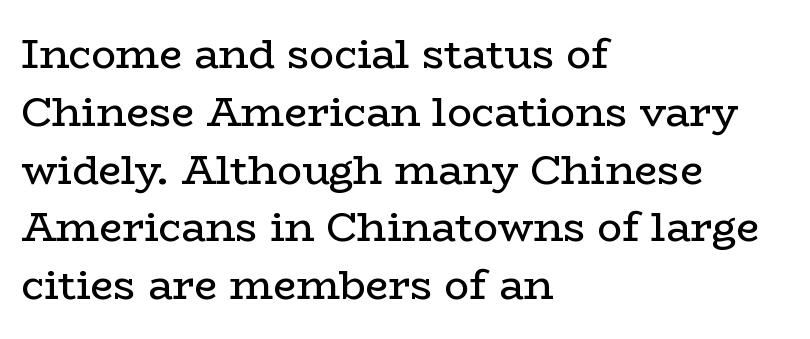
Q: Is the text bold? A: No.
Q: Is the text italic (slanted)? A: No, it is upright.
Q: Is the typeface a serif or a sans-serif typeface? A: Serif.
Q: Is the text underlined? A: No.
Q: How is the paragraph aligned? A: Left-aligned.
Q: Is the spacing between letters normal or unusually wide? A: Normal.
Q: Is the spacing between lines tight, normal or loose? A: Normal.
Q: Width (condensed, normal, or wide)? A: Wide.
Q: Stroke contrast? A: Low.
Q: x-height? A: Medium.
Q: Monospaced? A: No.
